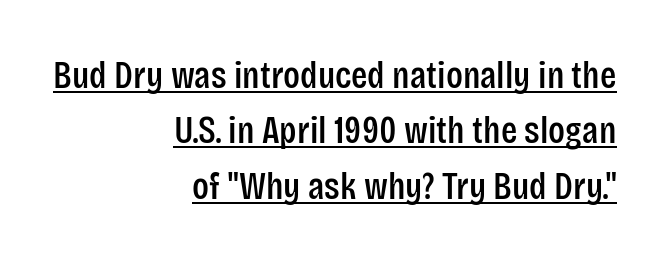
{"serif": "no", "italic": "no", "width": "condensed", "stroke_contrast": "low", "x_height": "large", "monospaced": "no", "underline": "yes", "align": "right", "line_spacing": "normal", "line_spacing_ratio": 1.46, "letter_spacing": "normal", "letter_spacing_em": 0.0, "glyph_px": 38}
